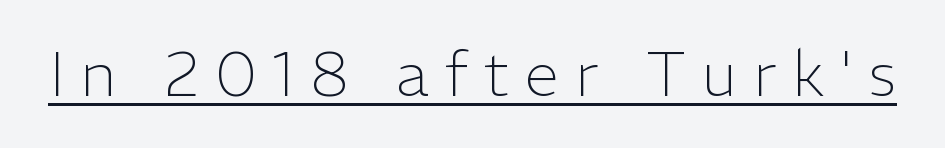
This rendering employs a face without finishing strokes, i.e., a sans-serif. Nothing heavy about these letters — not bold at all. Looks like regular typesetting: each glyph gets only the width it needs. Is the letter spacing exaggerated? Yes — the characters are pushed far apart.
